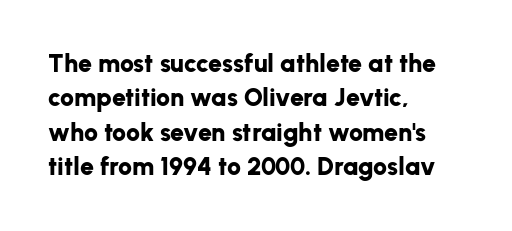
The image shows 25 px bold type, upright; set left-aligned, normal line spacing (1.38x), normal letter spacing, not underlined.
